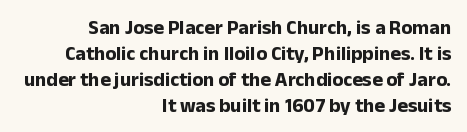
{"italic": "no", "bold": "yes", "underline": "no", "align": "right", "line_spacing": "normal", "line_spacing_ratio": 1.3, "letter_spacing": "normal", "letter_spacing_em": 0.0, "glyph_px": 20}
